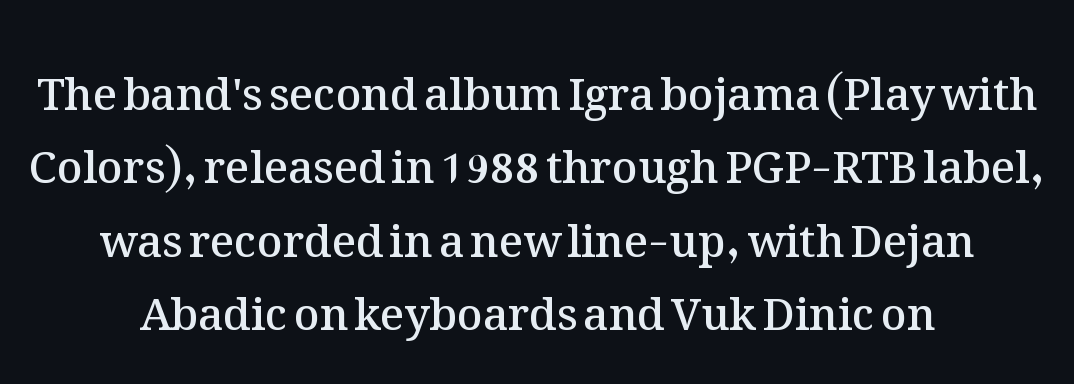
{"italic": "no", "bold": "semi", "weight": "semibold", "width": "normal", "stroke_contrast": "medium", "x_height": "medium", "monospaced": "no", "underline": "no", "align": "center", "line_spacing": "normal", "line_spacing_ratio": 1.67, "letter_spacing": "normal", "letter_spacing_em": 0.0, "glyph_px": 44}
